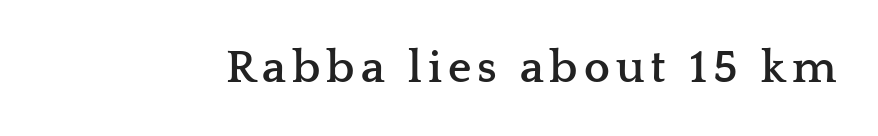
{"serif": "yes", "italic": "no", "bold": "yes", "weight": "semibold", "width": "wide", "stroke_contrast": "low", "x_height": "medium", "monospaced": "no", "underline": "no", "glyph_px": 46}
